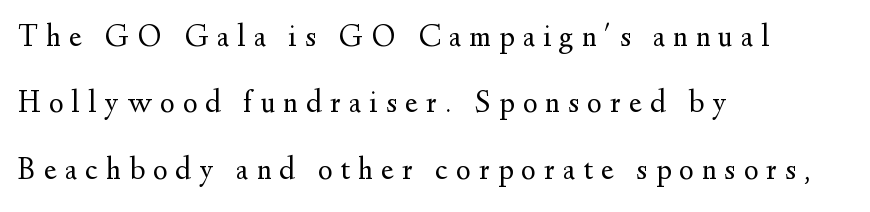
Each word looks stretched out because of the extra space between its letters. Words float on clear page, feet unadorned. This sample trades compactness for vertical openness between lines. Weight: regular or lighter. The rendering uses natural spacing where letterforms have individual widths.
